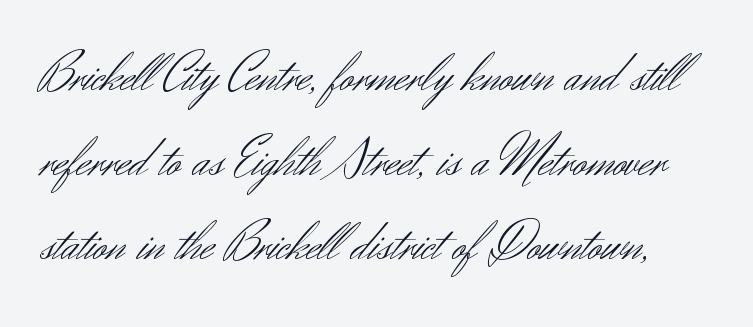
Q: Is the text bold? A: No.
Q: Is the text italic (slanted)? A: Yes.
Q: Is the typeface a serif or a sans-serif typeface? A: Sans-serif.
Q: Is the text underlined? A: No.
Q: Is the spacing between letters normal or unusually wide? A: Normal.
Q: Is the spacing between lines tight, normal or loose? A: Normal.
Q: Width (condensed, normal, or wide)? A: Normal.
Q: Stroke contrast? A: Medium.
Q: x-height? A: Small.
Q: Monospaced? A: No.
